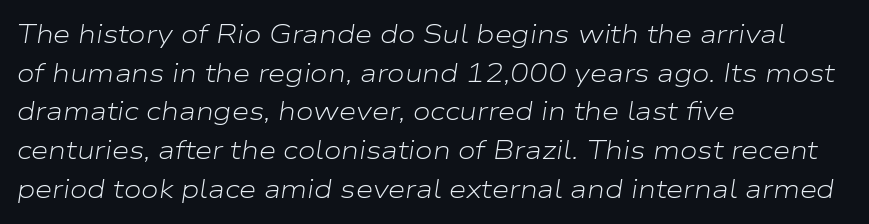
{"italic": "yes", "lean": "right", "slant_degrees": 9, "bold": "no", "underline": "no", "align": "left", "line_spacing": "normal", "line_spacing_ratio": 1.55, "letter_spacing": "normal", "letter_spacing_em": 0.0, "glyph_px": 25}
